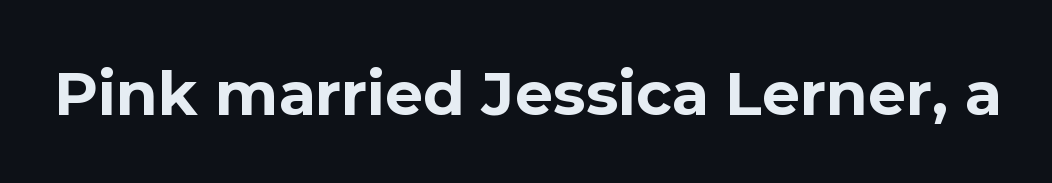
The image shows 66 px bold sans-serif type, upright; set normal letter spacing, not underlined; a medium x-height.
